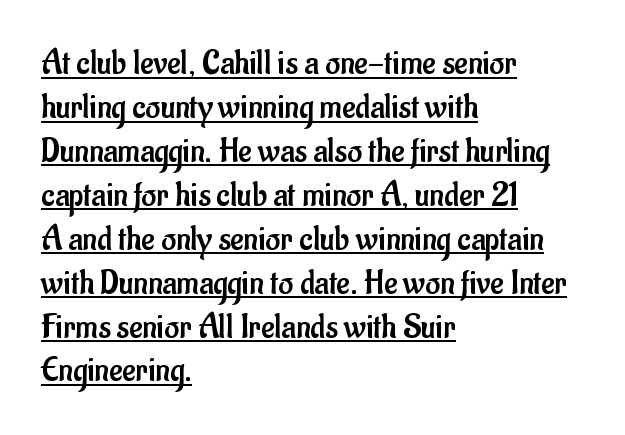
The line texture is even and compact thanks to regular tracking. Varying glyph widths throughout — classic text-font behaviour. Which margin do the lines hug? The left one — the right edge is uneven. On a weight scale, this lands at 450 or below.
